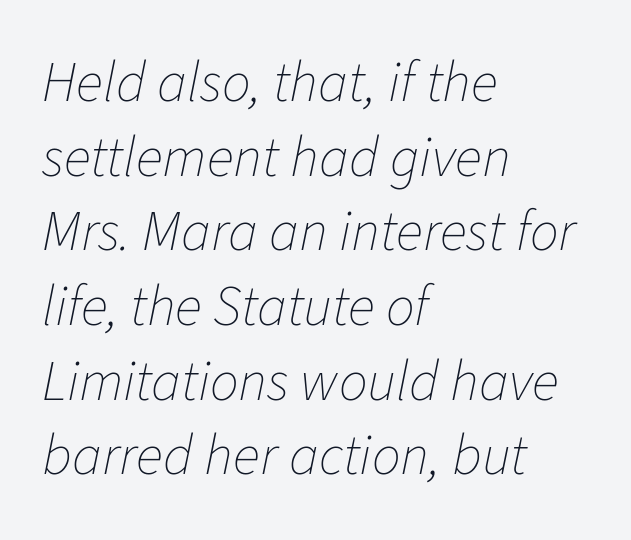
The lines are quadded left. The foot of each line stays bare and open. A typesetter would mark this as italic. How are the letters spaced? Ordinarily, with no added tracking. Proportional: the letters do not fall into vertical columns.
